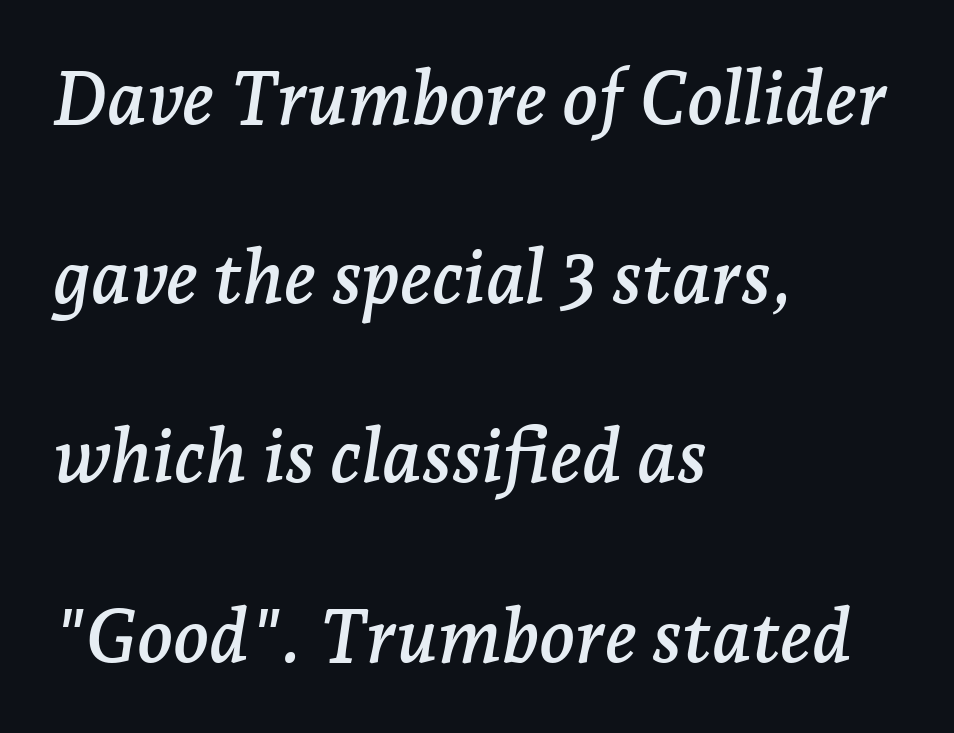
Q: Is the text italic (slanted)? A: Yes, it leans right by about 7 degrees.
Q: Is the typeface a serif or a sans-serif typeface? A: Serif.
Q: Is the text underlined? A: No.
Q: How is the paragraph aligned? A: Left-aligned.
Q: Is the spacing between letters normal or unusually wide? A: Normal.
Q: Is the spacing between lines tight, normal or loose? A: Loose.
Q: Width (condensed, normal, or wide)? A: Normal.
Q: Stroke contrast? A: Low.
Q: x-height? A: Medium.
Q: Monospaced? A: No.
